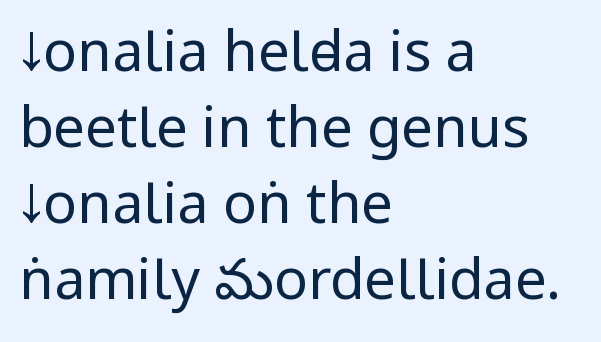
{"serif": "no", "italic": "no", "bold": "no", "weight": "regular", "width": "condensed", "stroke_contrast": "low", "x_height": "large", "monospaced": "no", "underline": "no", "align": "left", "line_spacing": "normal", "line_spacing_ratio": 1.36, "letter_spacing": "normal", "letter_spacing_em": 0.0, "glyph_px": 56}
